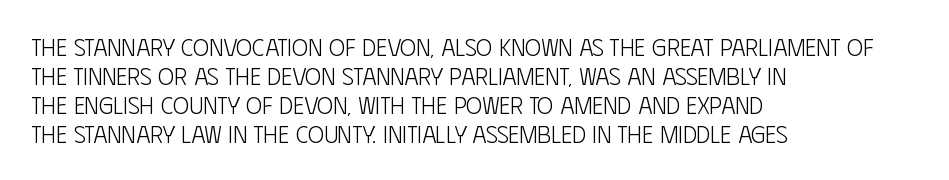
The strokes carry an ordinary text weight at most. Default kerning and tracking; the words read as compact shapes. The gap between lines stays unmarked. Does the lettering tilt? It doesn't — this is upright.
